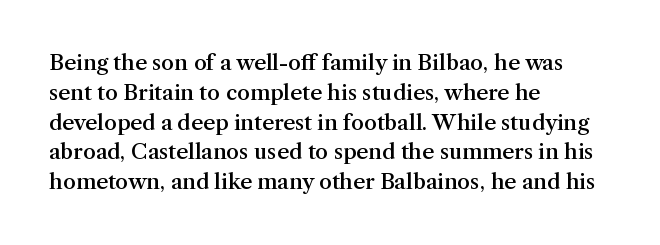
Every row of glyphs begins at an identical x-position on the left. Underlining? Definitely not there. What's the leading like? Ordinary, nothing unusual. The tracking reads as untouched default to a designer's eye. A fair bit of extra ink — the face is semibold, not bold.
